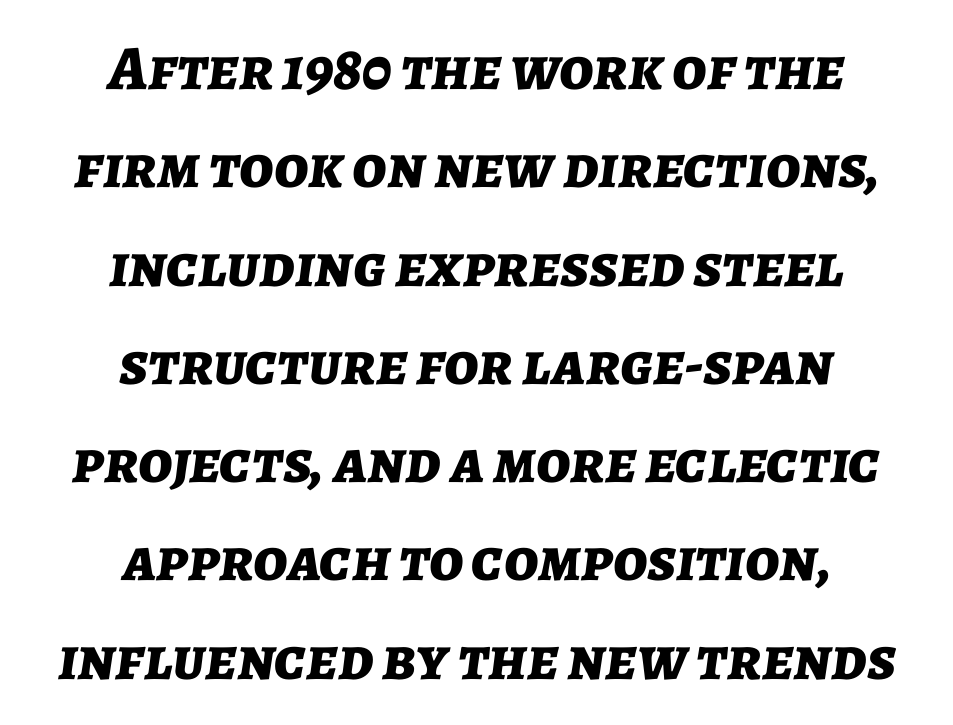
The image shows 63 px bold type, italic (leaning right); set centered, normal line spacing (1.56x), normal letter spacing, not underlined; low stroke contrast and a medium x-height.
